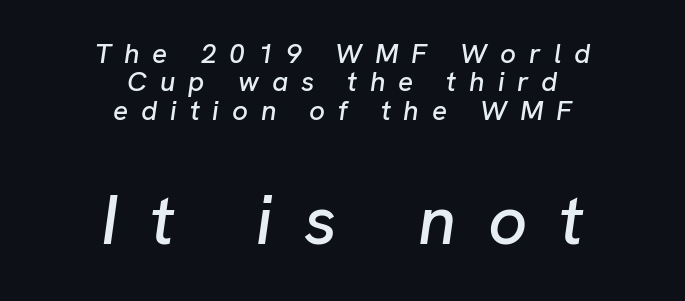
{"italic": "yes", "lean": "right", "slant_degrees": 8, "width": "normal", "stroke_contrast": "low", "x_height": "medium", "monospaced": "no", "underline": "no", "align": "center", "line_spacing": "tight", "line_spacing_ratio": 1.01, "letter_spacing": "wide", "letter_spacing_em": 0.46, "larger_block": "second", "size_ratio": 2.46, "glyph_px": 69}
